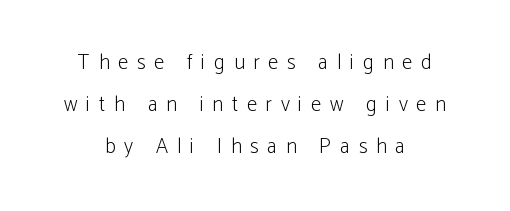
{"italic": "no", "bold": "no", "underline": "no", "align": "center", "line_spacing": "loose", "line_spacing_ratio": 2.01, "letter_spacing": "wide", "letter_spacing_em": 0.42, "glyph_px": 21}
